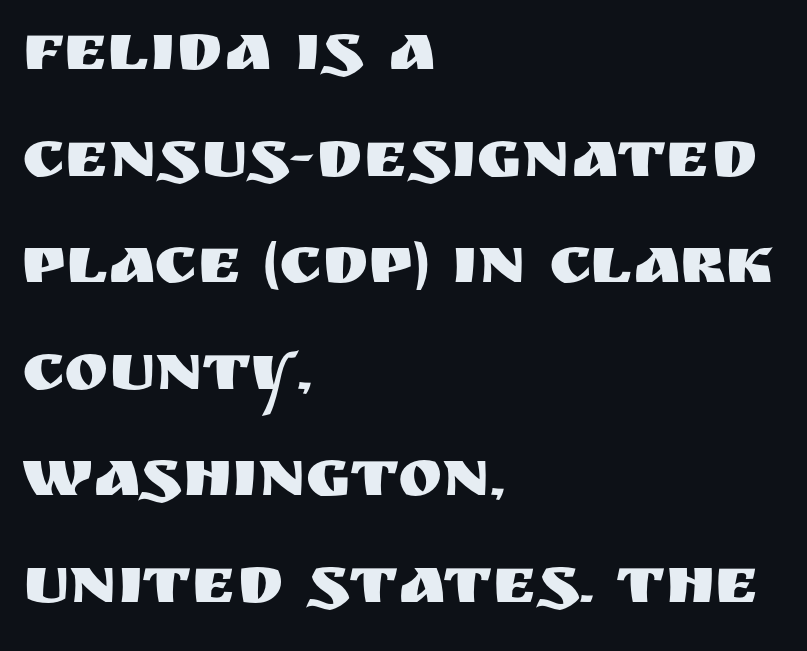
{"serif": "no", "italic": "no", "width": "normal", "stroke_contrast": "medium", "x_height": "large", "monospaced": "no", "underline": "no", "align": "left", "line_spacing": "normal", "line_spacing_ratio": 1.59, "letter_spacing": "normal", "letter_spacing_em": 0.0, "glyph_px": 67}
